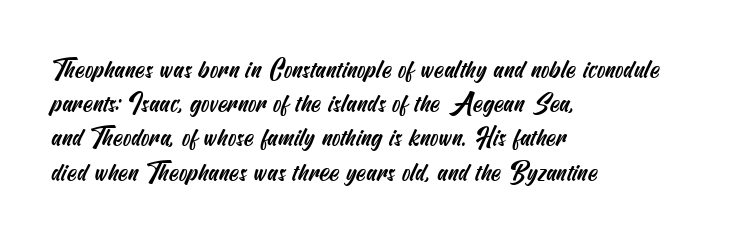
{"underline": "no", "align": "left", "line_spacing": "normal", "line_spacing_ratio": 1.37, "letter_spacing": "normal", "letter_spacing_em": 0.0, "glyph_px": 25}
